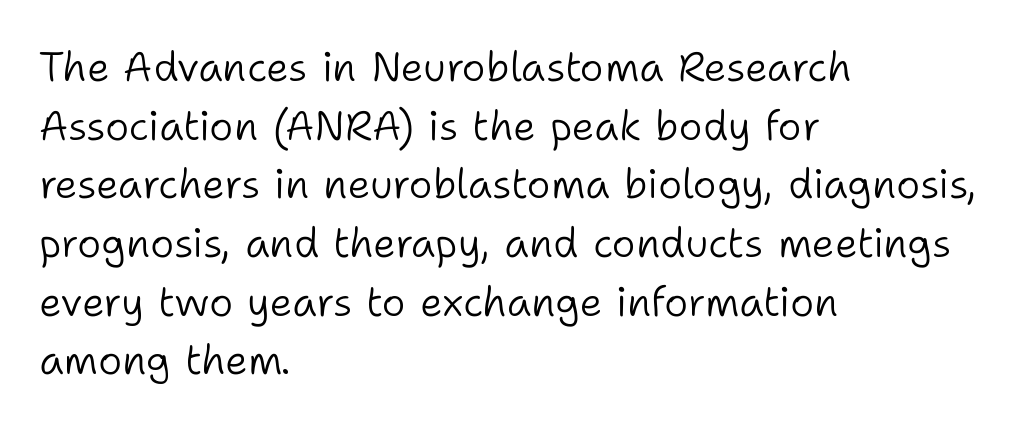
Q: Is the text bold? A: No.
Q: Is the text italic (slanted)? A: No, it is upright.
Q: Is the typeface a serif or a sans-serif typeface? A: Sans-serif.
Q: Is the text underlined? A: No.
Q: How is the paragraph aligned? A: Left-aligned.
Q: Is the spacing between letters normal or unusually wide? A: Normal.
Q: Is the spacing between lines tight, normal or loose? A: Normal.
Q: Width (condensed, normal, or wide)? A: Normal.
Q: Stroke contrast? A: Low.
Q: x-height? A: Medium.
Q: Monospaced? A: No.
